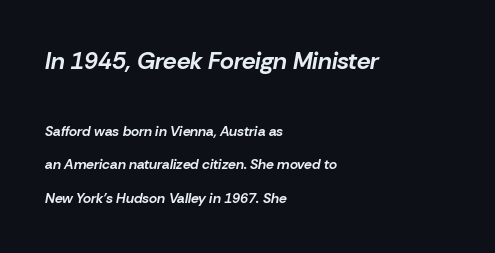
Words float on clear page, feet unadorned. The compositor pushed each line to the left boundary. This sample uses plain, unmodified letter spacing. The glyphs look as if they've been sheared to an angle.
